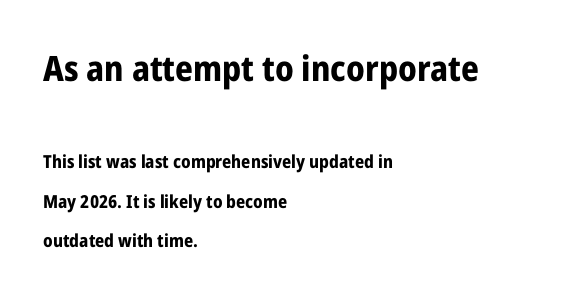
{"serif": "no", "italic": "no", "bold": "yes", "weight": "bold", "width": "condensed", "stroke_contrast": "low", "x_height": "medium", "monospaced": "no", "underline": "no", "align": "left", "line_spacing": "loose", "line_spacing_ratio": 2.2, "letter_spacing": "normal", "letter_spacing_em": 0.0, "larger_block": "first", "size_ratio": 1.94, "glyph_px": 35}
